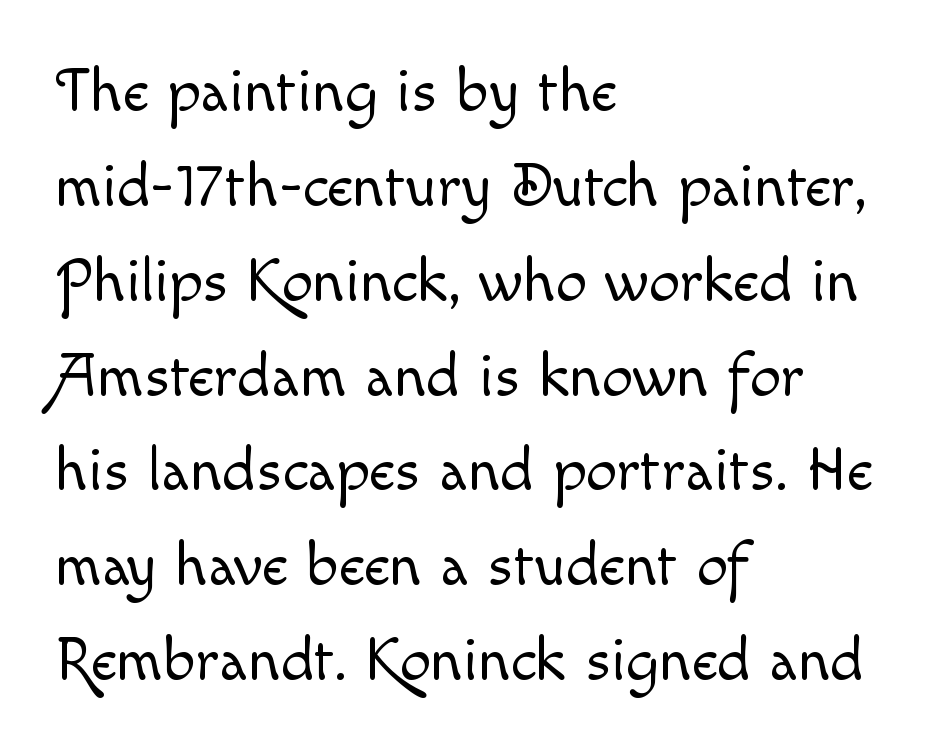
Q: Is the text bold? A: No.
Q: Is the text italic (slanted)? A: No, it is upright.
Q: Is the text underlined? A: No.
Q: How is the paragraph aligned? A: Left-aligned.
Q: Is the spacing between letters normal or unusually wide? A: Normal.
Q: Is the spacing between lines tight, normal or loose? A: Normal.
Q: Width (condensed, normal, or wide)? A: Normal.
Q: x-height? A: Small.
Q: Monospaced? A: No.
